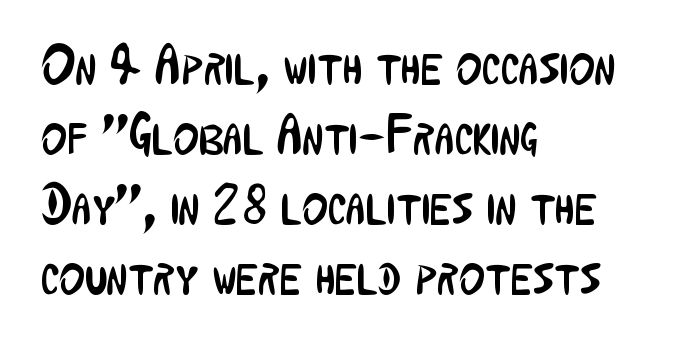
Q: Is the text bold? A: No.
Q: Is the text italic (slanted)? A: No, it is upright.
Q: Is the typeface a serif or a sans-serif typeface? A: Sans-serif.
Q: Is the text underlined? A: No.
Q: How is the paragraph aligned? A: Left-aligned.
Q: Is the spacing between letters normal or unusually wide? A: Normal.
Q: Is the spacing between lines tight, normal or loose? A: Normal.
Q: Width (condensed, normal, or wide)? A: Condensed.
Q: Stroke contrast? A: Low.
Q: x-height? A: Medium.
Q: Monospaced? A: No.
